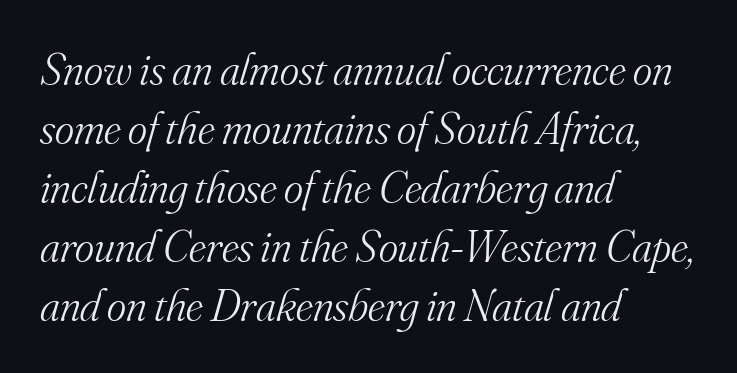
Q: Is the text bold? A: No.
Q: Is the text italic (slanted)? A: Yes, it leans right by about 16 degrees.
Q: Is the typeface a serif or a sans-serif typeface? A: Serif.
Q: Is the text underlined? A: No.
Q: How is the paragraph aligned? A: Left-aligned.
Q: Is the spacing between letters normal or unusually wide? A: Normal.
Q: Is the spacing between lines tight, normal or loose? A: Normal.
Q: Width (condensed, normal, or wide)? A: Normal.
Q: Stroke contrast? A: Medium.
Q: x-height? A: Small.
Q: Monospaced? A: No.
